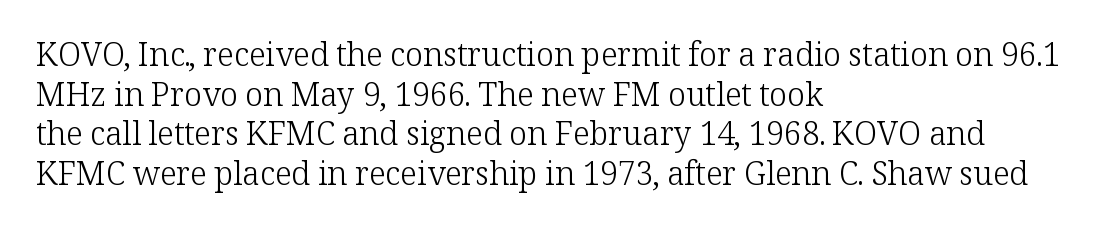
Q: Is the text bold? A: No.
Q: Is the text italic (slanted)? A: No, it is upright.
Q: Is the typeface a serif or a sans-serif typeface? A: Serif.
Q: Is the text underlined? A: No.
Q: How is the paragraph aligned? A: Left-aligned.
Q: Is the spacing between letters normal or unusually wide? A: Normal.
Q: Width (condensed, normal, or wide)? A: Normal.
Q: Stroke contrast? A: Low.
Q: x-height? A: Medium.
Q: Monospaced? A: No.
